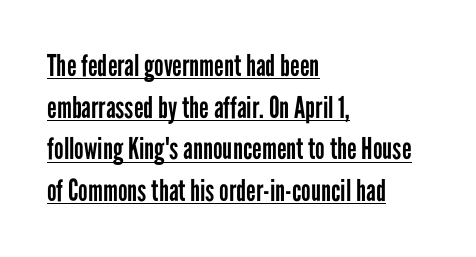
Proportional: the letters do not fall into vertical columns. Does the leading feel generous? No, just average. Each stroke keeps to a modest, everyday thickness or less. Check the space under the baseline: a stroke is drawn there. The lettering stays uniformly vertical, giving the passage a roman look.
